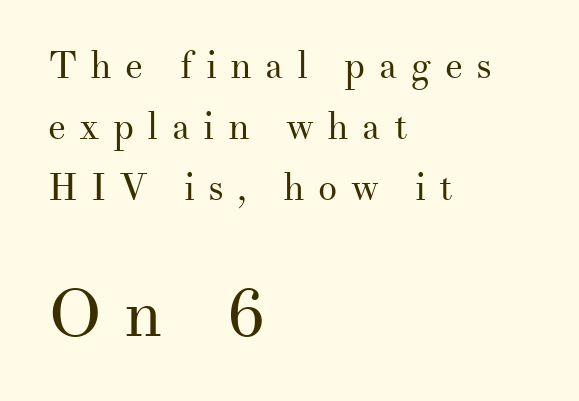
{"serif": "yes", "italic": "no", "bold": "no", "weight": "regular", "width": "normal", "stroke_contrast": "medium", "x_height": "small", "monospaced": "no", "underline": "no", "align": "left", "line_spacing": "normal", "line_spacing_ratio": 1.6, "letter_spacing": "wide", "letter_spacing_em": 0.35, "larger_block": "second", "size_ratio": 1.76, "glyph_px": 67}
